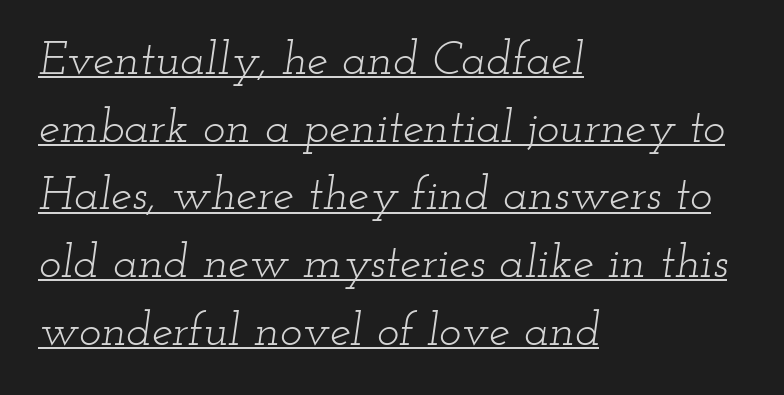
A typographer would call this underscored text. Each letter keeps its own natural width here, so spacing adapts to shape. Is there much room between lines? A standard amount, neither cramped nor airy. Compared with typical body copy, the letter spacing here is the same. The font is comparable to plain body text, perhaps lighter.
